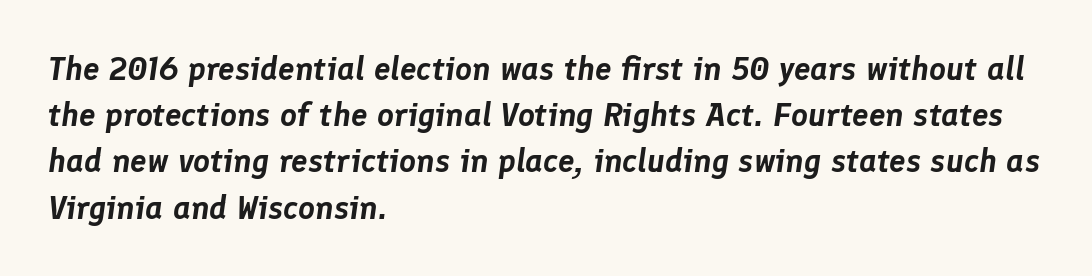
The image shows 33 px text type, italic (leaning right); set left-aligned, normal line spacing (1.4x), normal letter spacing, not underlined; low stroke contrast and a medium x-height.
